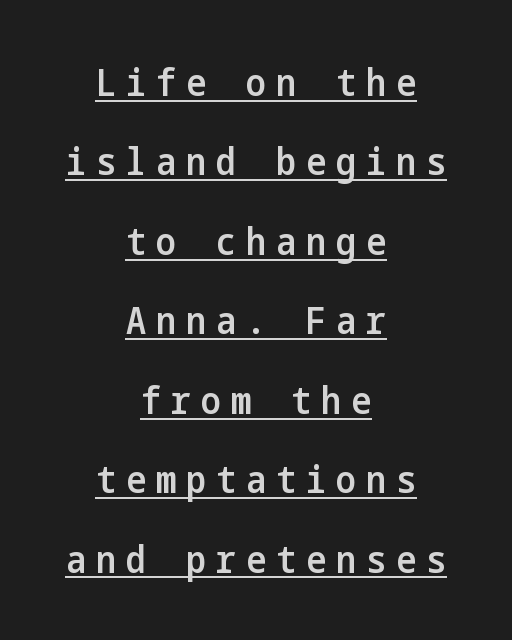
Q: Is the text bold? A: Semi-bold.
Q: Is the text italic (slanted)? A: No, it is upright.
Q: Is the typeface a serif or a sans-serif typeface? A: Sans-serif.
Q: Is the text underlined? A: Yes.
Q: How is the paragraph aligned? A: Centered.
Q: Is the spacing between letters normal or unusually wide? A: Unusually wide.
Q: Is the spacing between lines tight, normal or loose? A: Loose.
Q: Width (condensed, normal, or wide)? A: Condensed.
Q: Stroke contrast? A: Low.
Q: x-height? A: Medium.
